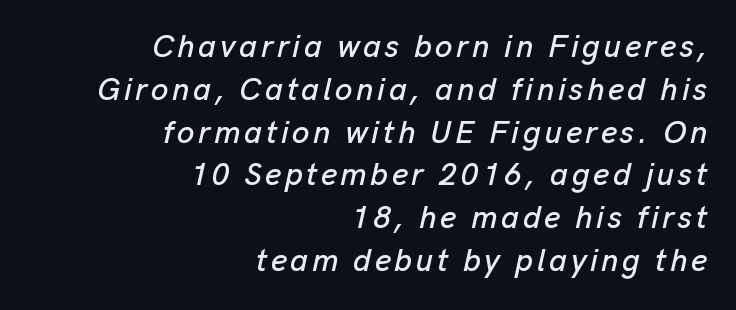
Q: Is the text italic (slanted)? A: Yes, it leans right by about 13 degrees.
Q: Is the text underlined? A: No.
Q: How is the paragraph aligned? A: Right-aligned.
Q: Is the spacing between lines tight, normal or loose? A: Normal.
Q: Width (condensed, normal, or wide)? A: Normal.
Q: Stroke contrast? A: Low.
Q: x-height? A: Medium.
Q: Monospaced? A: No.
